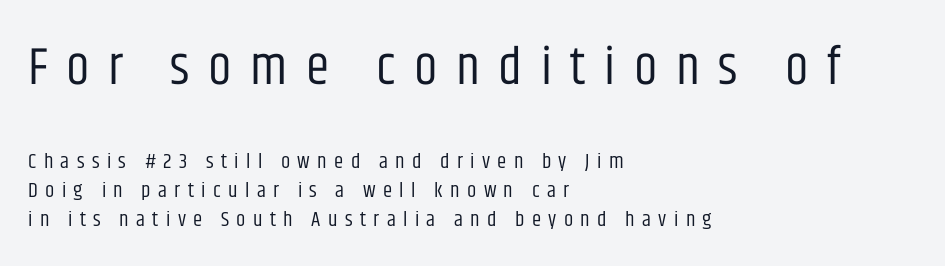
The image shows 53 px regular-weight, condensed sans-serif type, upright; set left-aligned, normal line spacing (1.4x), unusually wide letter spacing (+0.35 em), not underlined; the first (top) block is 2.52x larger; low stroke contrast and a large x-height.
